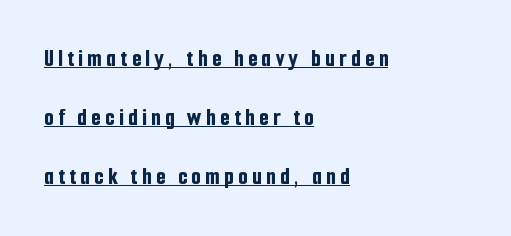
Q: Is the text bold? A: Yes.
Q: Is the text italic (slanted)? A: No, it is upright.
Q: Is the text underlined? A: Yes.
Q: How is the paragraph aligned? A: Left-aligned.
Q: Is the spacing between lines tight, normal or loose? A: Loose.
